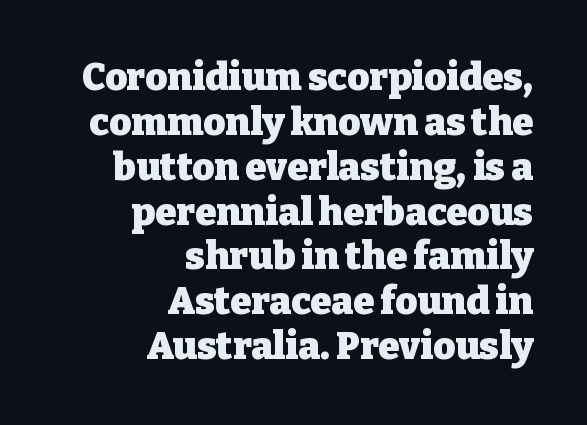
{"serif": "yes", "italic": "no", "bold": "yes", "weight": "heavy", "width": "normal", "stroke_contrast": "low", "x_height": "medium", "monospaced": "no", "underline": "no", "align": "right", "line_spacing_ratio": 1.18, "letter_spacing": "normal", "letter_spacing_em": 0.0, "glyph_px": 38}
